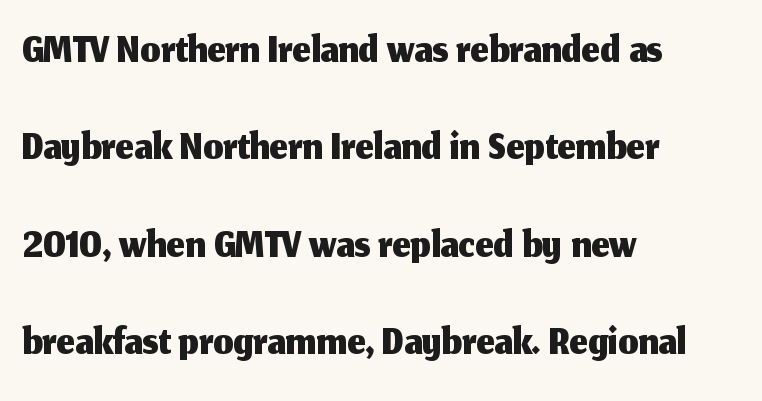
The image shows 64 px sans-serif type, upright; set left-aligned, normal line spacing (1.52x), normal letter spacing, not underlined; medium stroke contrast and a medium x-height.
